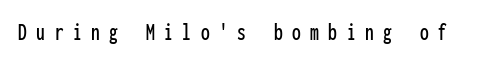
Ordinary non-slanted type is in use. The string is rendered with underlining switched off. You could only call the tracking loose — the letters float apart.
